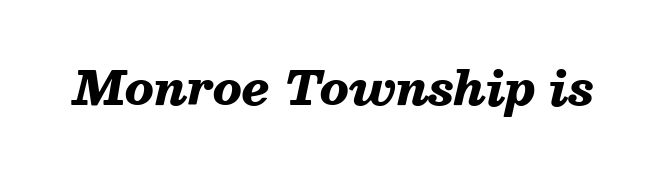
Q: Is the text bold? A: Yes.
Q: Is the text italic (slanted)? A: Yes, it leans right by about 13 degrees.
Q: Is the text underlined? A: No.
Q: Is the spacing between letters normal or unusually wide? A: Normal.
Q: Width (condensed, normal, or wide)? A: Normal.
Q: Stroke contrast? A: Medium.
Q: x-height? A: Medium.
Q: Monospaced? A: No.
